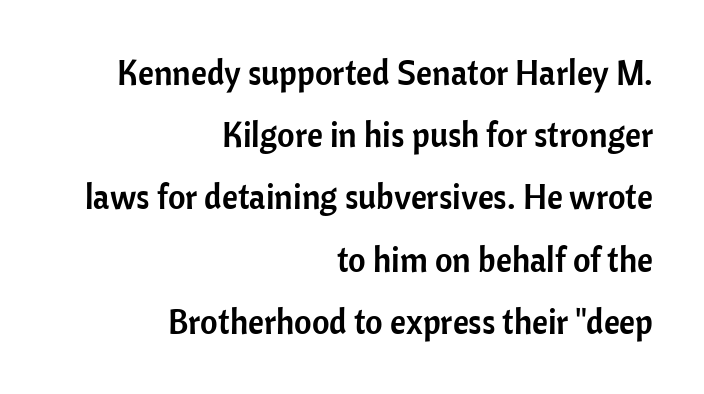
The image shows 34 px sans-serif type, upright; set right-aligned, line spacing 1.83x, normal letter spacing, not underlined; low stroke contrast and a medium x-height.
